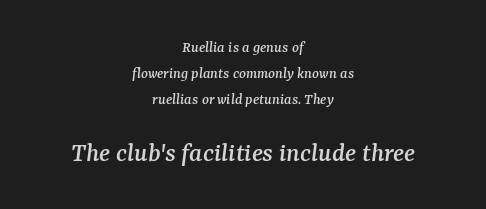
Q: Is the text italic (slanted)? A: Yes, it leans right by about 7 degrees.
Q: Is the typeface a serif or a sans-serif typeface? A: Serif.
Q: Is the text underlined? A: No.
Q: How is the paragraph aligned? A: Centered.
Q: Is the spacing between letters normal or unusually wide? A: Normal.
Q: Is the spacing between lines tight, normal or loose? A: Normal.
Q: Which block of text is set in a larger size, the first (top) or the second (bottom)? A: The second (bottom) one.
Q: Width (condensed, normal, or wide)? A: Normal.
Q: Stroke contrast? A: Medium.
Q: x-height? A: Medium.
Q: Monospaced? A: No.
